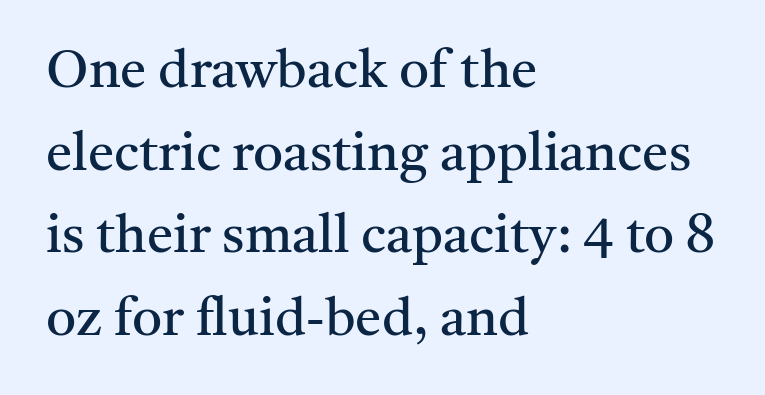
{"serif": "yes", "italic": "no", "bold": "no", "weight": "regular", "width": "normal", "stroke_contrast": "medium", "x_height": "medium", "monospaced": "no", "underline": "no", "align": "left", "line_spacing": "normal", "line_spacing_ratio": 1.56, "letter_spacing": "normal", "letter_spacing_em": 0.0, "glyph_px": 53}
